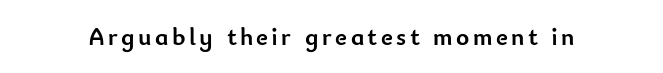
{"italic": "no", "bold": "yes", "underline": "no", "glyph_px": 25}
